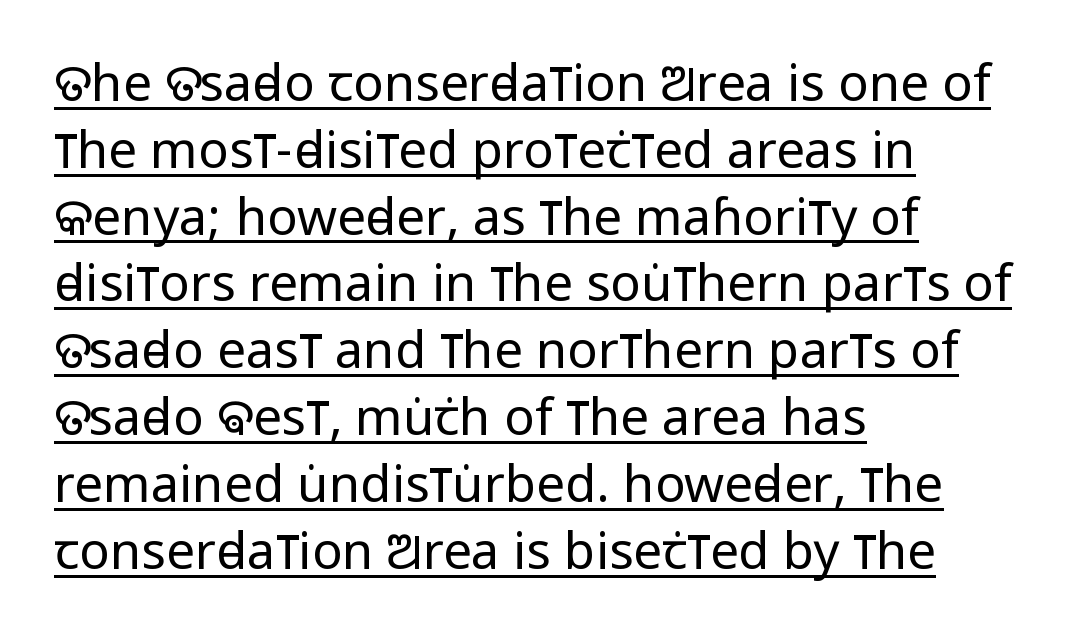
{"serif": "no", "italic": "no", "bold": "no", "weight": "regular", "width": "condensed", "stroke_contrast": "low", "x_height": "large", "monospaced": "no", "underline": "yes", "align": "left", "line_spacing": "normal", "line_spacing_ratio": 1.31, "letter_spacing": "normal", "letter_spacing_em": 0.0, "glyph_px": 51}
